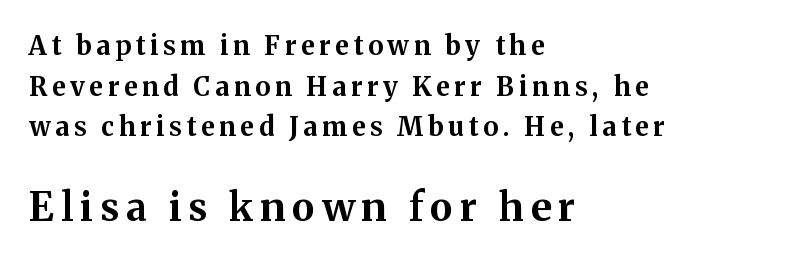
Q: Is the text bold? A: Yes.
Q: Is the text italic (slanted)? A: No, it is upright.
Q: Is the typeface a serif or a sans-serif typeface? A: Serif.
Q: Is the text underlined? A: No.
Q: How is the paragraph aligned? A: Left-aligned.
Q: Is the spacing between lines tight, normal or loose? A: Normal.
Q: Which block of text is set in a larger size, the first (top) or the second (bottom)? A: The second (bottom) one.
Q: Width (condensed, normal, or wide)? A: Normal.
Q: Stroke contrast? A: Medium.
Q: x-height? A: Medium.
Q: Monospaced? A: No.
